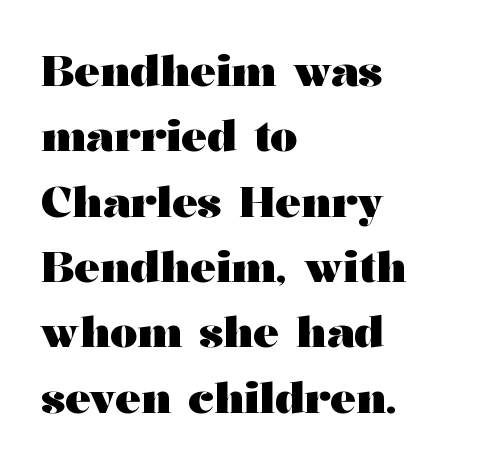
{"serif": "yes", "italic": "no", "bold": "yes", "weight": "heavy", "width": "wide", "stroke_contrast": "medium", "x_height": "medium", "monospaced": "no", "underline": "no", "align": "left", "line_spacing": "normal", "line_spacing_ratio": 1.52, "letter_spacing": "normal", "letter_spacing_em": 0.0, "glyph_px": 43}
